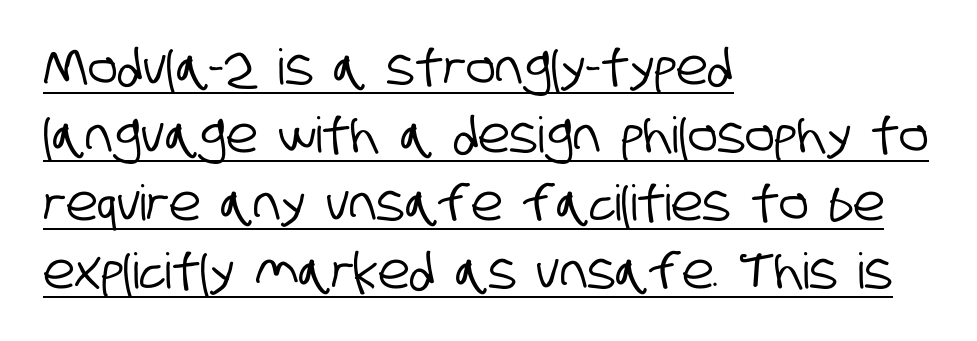
Q: Is the typeface a serif or a sans-serif typeface? A: Sans-serif.
Q: Is the text underlined? A: Yes.
Q: How is the paragraph aligned? A: Left-aligned.
Q: Is the spacing between letters normal or unusually wide? A: Normal.
Q: Is the spacing between lines tight, normal or loose? A: Normal.
Q: Width (condensed, normal, or wide)? A: Condensed.
Q: Stroke contrast? A: Low.
Q: x-height? A: Large.
Q: Monospaced? A: No.
